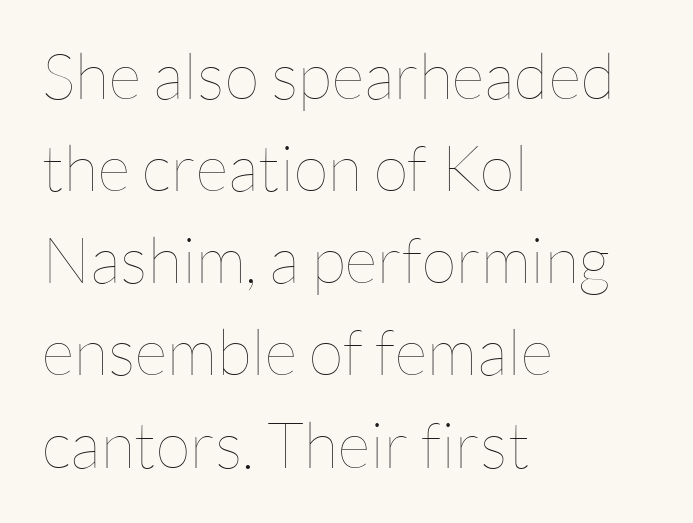
The image shows 64 px thin type, upright; set left-aligned, normal line spacing (1.44x), normal letter spacing, not underlined; low stroke contrast and a medium x-height.
